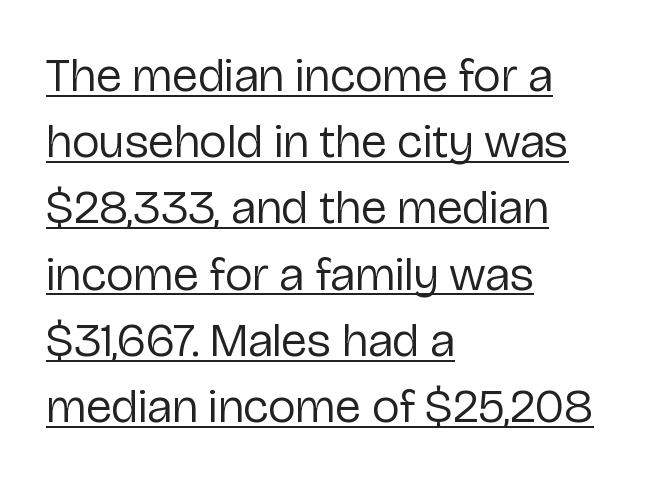
The image shows 48 px regular-weight sans-serif type, upright; set left-aligned, normal line spacing (1.38x), normal letter spacing, underlined; low stroke contrast and a medium x-height.
